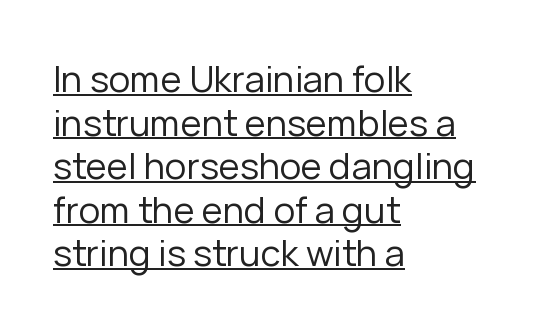
The image shows 36 px regular-weight sans-serif type, upright; set left-aligned, line spacing 1.21x, normal letter spacing, underlined; low stroke contrast and a medium x-height.
